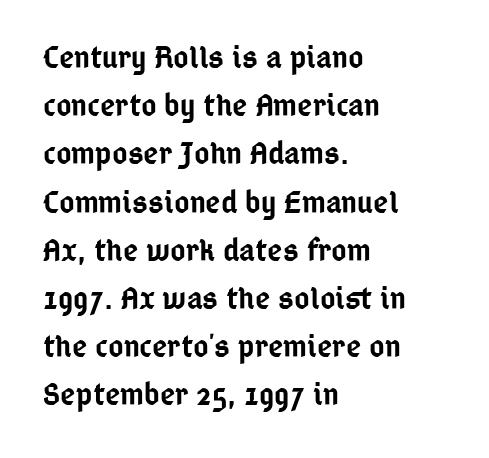
The type family on display is of the sans-serif kind. These lines keep a tight, regular rhythm from letter to letter. The rendering uses natural spacing where letterforms have individual widths. These lines are set flush left with a ragged right edge. The glyphs have the mass of a demibold cut, below bold.
